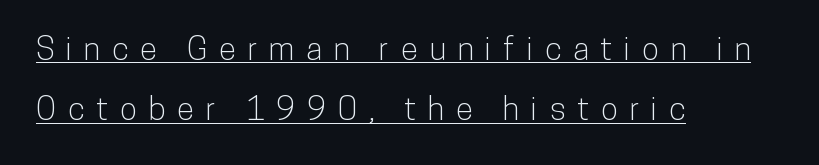
{"serif": "no", "italic": "no", "width": "condensed", "stroke_contrast": "low", "x_height": "medium", "monospaced": "no", "underline": "yes", "align": "left", "line_spacing_ratio": 1.89, "letter_spacing": "wide", "letter_spacing_em": 0.36, "glyph_px": 32}
